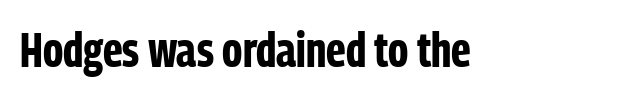
Q: Is the text bold? A: Yes.
Q: Is the text italic (slanted)? A: No, it is upright.
Q: Is the typeface a serif or a sans-serif typeface? A: Sans-serif.
Q: Is the text underlined? A: No.
Q: Is the spacing between letters normal or unusually wide? A: Normal.
Q: Width (condensed, normal, or wide)? A: Condensed.
Q: Stroke contrast? A: Low.
Q: x-height? A: Medium.
Q: Monospaced? A: No.
